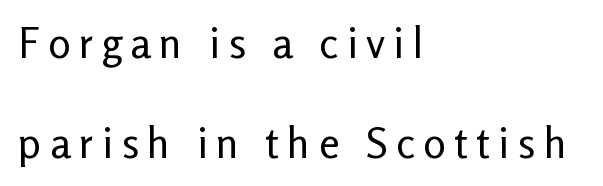
{"serif": "no", "italic": "no", "bold": "no", "weight": "regular", "width": "normal", "stroke_contrast": "low", "x_height": "medium", "monospaced": "no", "underline": "no", "align": "left", "line_spacing": "loose", "line_spacing_ratio": 2.38, "letter_spacing": "wide", "letter_spacing_em": 0.2, "glyph_px": 42}
